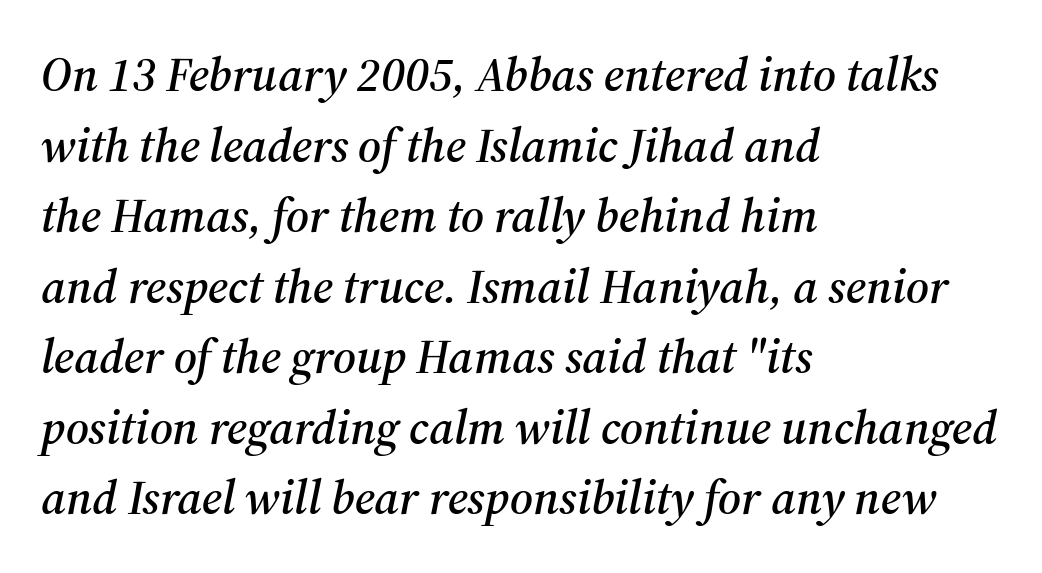
Q: Is the text italic (slanted)? A: Yes, it leans right by about 12 degrees.
Q: Is the typeface a serif or a sans-serif typeface? A: Serif.
Q: Is the text underlined? A: No.
Q: How is the paragraph aligned? A: Left-aligned.
Q: Is the spacing between letters normal or unusually wide? A: Normal.
Q: Is the spacing between lines tight, normal or loose? A: Normal.
Q: Width (condensed, normal, or wide)? A: Normal.
Q: Stroke contrast? A: Medium.
Q: x-height? A: Medium.
Q: Monospaced? A: No.
